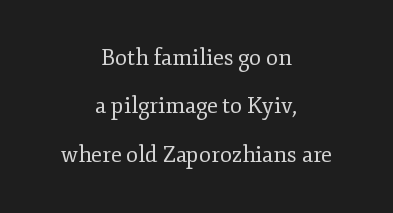
The image shows 22 px text type, upright; set centered, loose line spacing (2.2x), normal letter spacing, not underlined.
